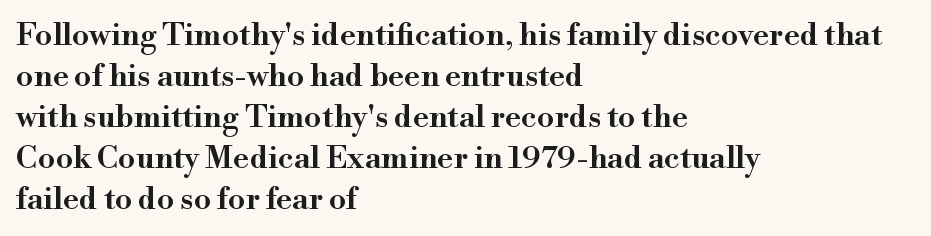
The image shows 31 px semibold serif type, upright; set left-aligned, normal line spacing (1.32x), normal letter spacing, not underlined; high stroke contrast and a small x-height.
